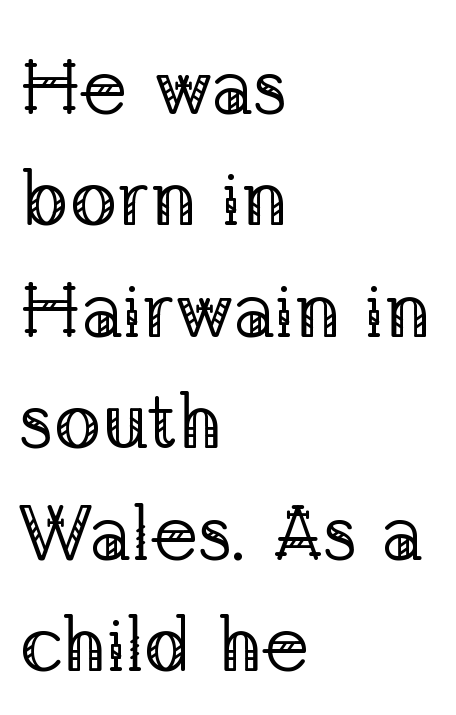
Q: Is the text bold? A: No.
Q: Is the text italic (slanted)? A: No, it is upright.
Q: Is the typeface a serif or a sans-serif typeface? A: Serif.
Q: Is the text underlined? A: No.
Q: How is the paragraph aligned? A: Left-aligned.
Q: Is the spacing between letters normal or unusually wide? A: Normal.
Q: Is the spacing between lines tight, normal or loose? A: Normal.
Q: Width (condensed, normal, or wide)? A: Normal.
Q: Stroke contrast? A: Low.
Q: x-height? A: Medium.
Q: Monospaced? A: No.
